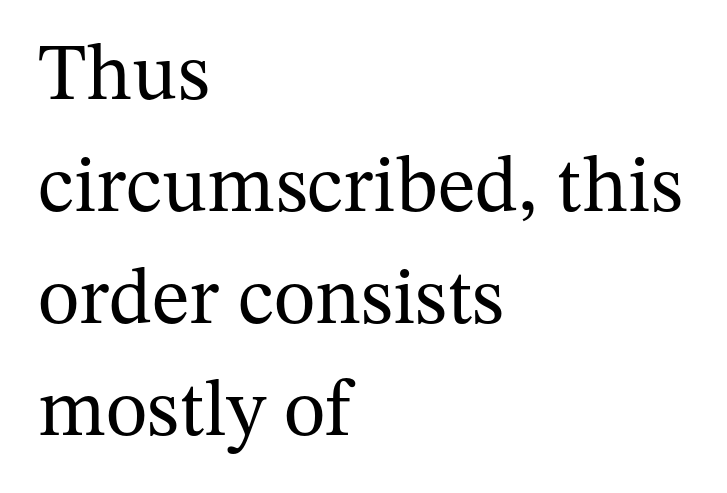
Here the glyphs are tracked normally, forming tight word shapes. The letters stand upright; this is a roman face. Beneath every word, the page is bare. Varying glyph widths throughout — classic text-font behaviour.
